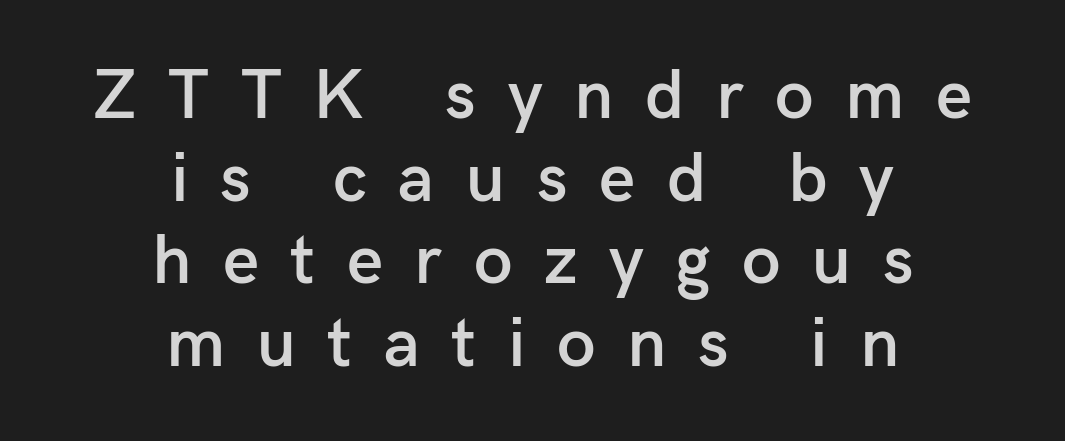
{"serif": "no", "italic": "no", "bold": "semi", "weight": "semibold", "width": "normal", "stroke_contrast": "low", "x_height": "medium", "monospaced": "no", "underline": "no", "align": "center", "line_spacing_ratio": 1.18, "letter_spacing": "wide", "letter_spacing_em": 0.45, "glyph_px": 70}
